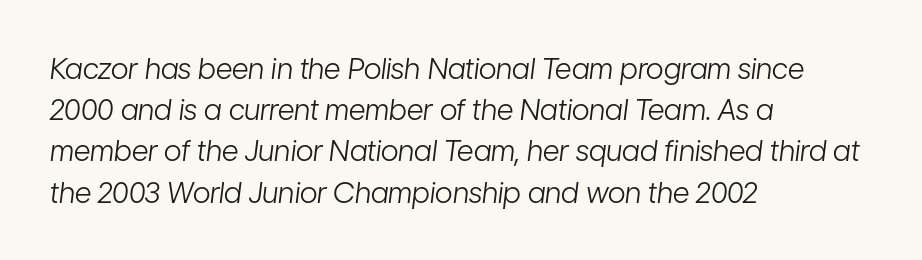
{"italic": "yes", "lean": "right", "slant_degrees": 7, "bold": "no", "weight": "light", "width": "condensed", "stroke_contrast": "low", "x_height": "medium", "monospaced": "no", "underline": "no", "align": "left", "line_spacing": "normal", "line_spacing_ratio": 1.42, "letter_spacing": "normal", "letter_spacing_em": 0.0, "glyph_px": 29}
